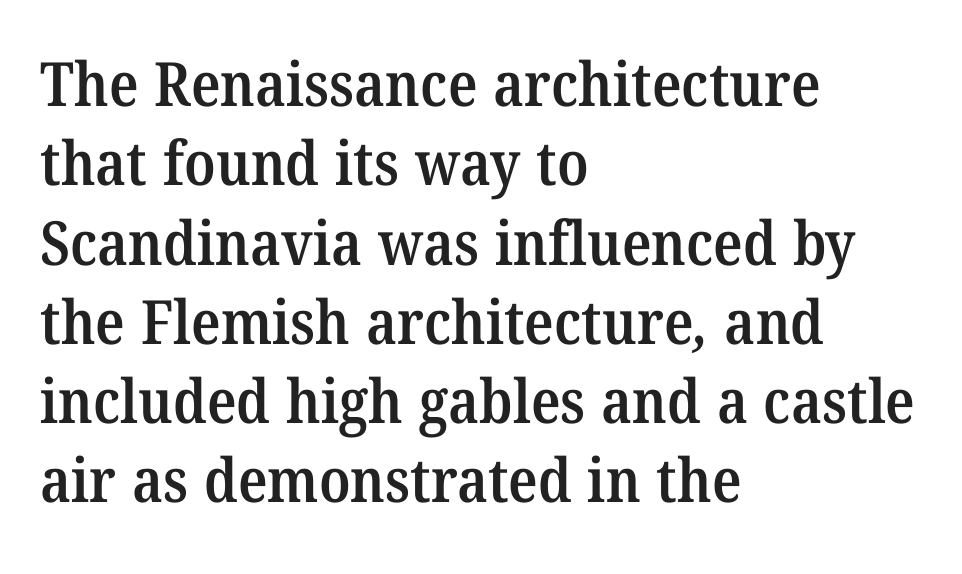
The passage shown stacks its lines at a standard gap. Strokes here are thickened, but only to semibold level. Note the varied advance widths — an 'i' is clearly narrower than an 'm'. There is no visible air inserted between adjacent glyphs. The specimen omits any rule beneath the text block's lines.
